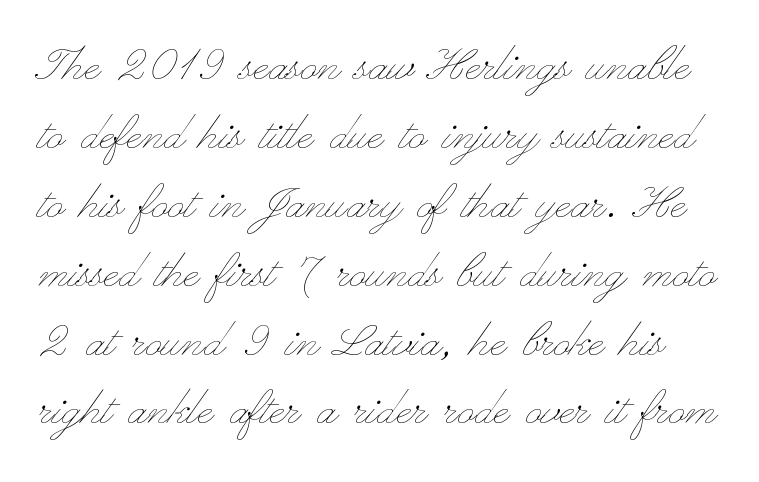
The image shows 56 px thin, wide type; set line spacing 1.23x, normal letter spacing, not underlined; low stroke contrast and a small x-height.
